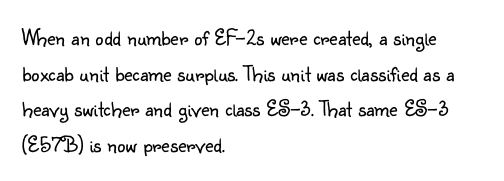
Baseline-to-baseline distance is the conventional proportion of letter height. The passage is arranged the way most books set body copy — flush left. The glyphs are unaccompanied by any horizontal stroke below them. The gaps between neighbouring characters are ordinary and unremarkable.
